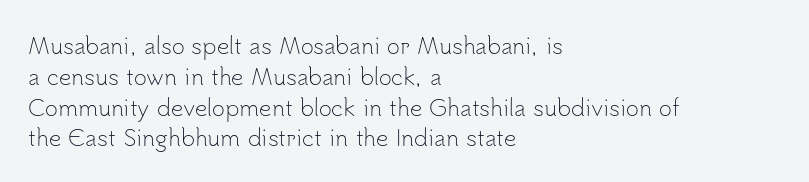
Summary of vertical rhythm: regular, with standard interline spacing. Short note: letters normally spaced. The font's upright variant was chosen for this text. Casual observation: everything's shoved over to the left.
